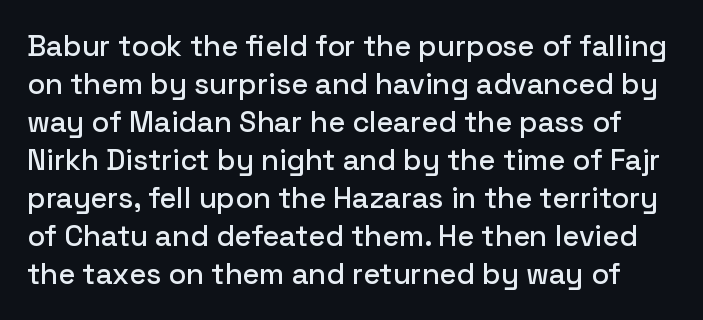
{"serif": "no", "italic": "no", "width": "normal", "stroke_contrast": "low", "x_height": "medium", "monospaced": "no", "underline": "no", "line_spacing": "normal", "line_spacing_ratio": 1.31, "letter_spacing": "normal", "letter_spacing_em": 0.0, "glyph_px": 29}
